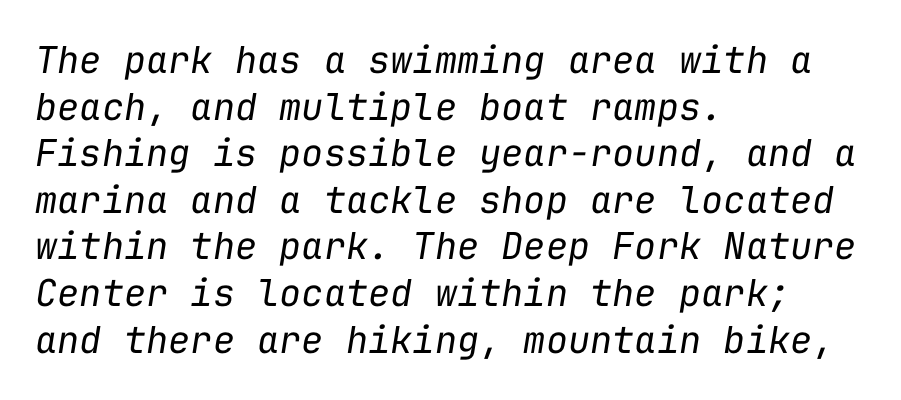
The image shows 37 px regular-weight type, italic (leaning right), monospaced; set left-aligned, normal line spacing (1.26x), normal letter spacing, not underlined; low stroke contrast and a medium x-height.
